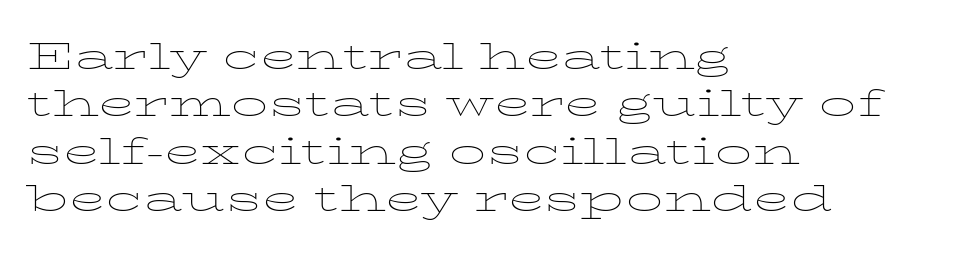
{"serif": "yes", "italic": "no", "bold": "no", "weight": "thin", "width": "wide", "stroke_contrast": "low", "x_height": "medium", "monospaced": "no", "underline": "no", "align": "left", "line_spacing": "normal", "line_spacing_ratio": 1.28, "letter_spacing": "normal", "letter_spacing_em": 0.0, "glyph_px": 37}
